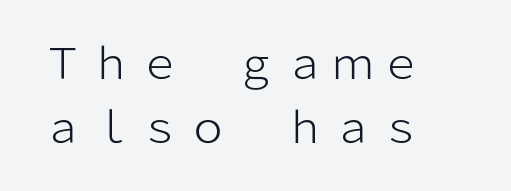
Q: Is the text bold? A: No.
Q: Is the text italic (slanted)? A: No, it is upright.
Q: Is the typeface a serif or a sans-serif typeface? A: Sans-serif.
Q: Is the text underlined? A: No.
Q: How is the paragraph aligned? A: Left-aligned.
Q: Is the spacing between lines tight, normal or loose? A: Normal.
Q: Width (condensed, normal, or wide)? A: Normal.
Q: Stroke contrast? A: Low.
Q: x-height? A: Medium.
Q: Monospaced? A: No.
